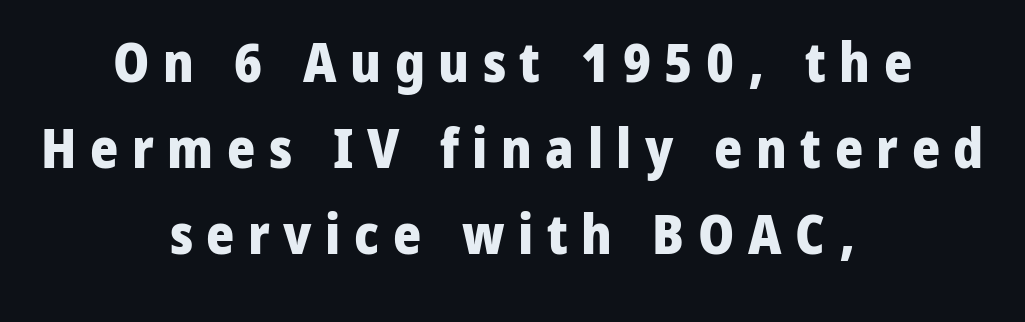
Descenders are the only things crossing below the line. Words appear elongated and porous because spacing is wide. Compared with a flush-left layout, this one balances lines on the center instead. This is heavy type, rendered in bold.
